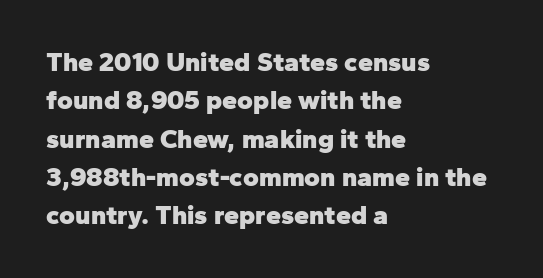
The image shows 27 px bold type, upright; set left-aligned, normal line spacing (1.42x), normal letter spacing, not underlined.
